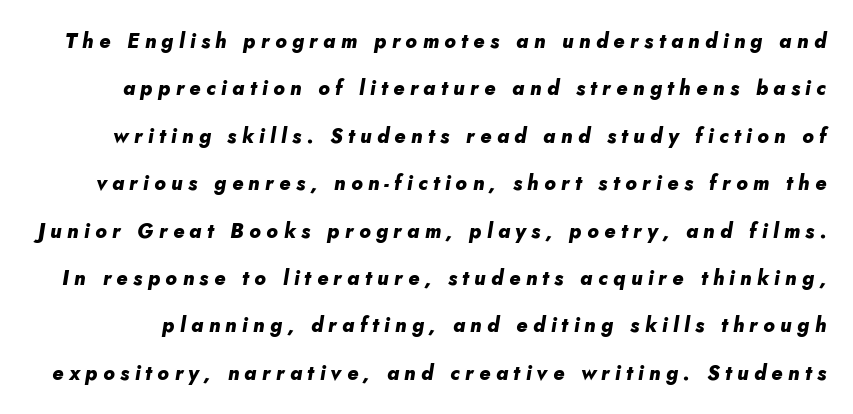
Q: Is the text bold? A: Yes.
Q: Is the text italic (slanted)? A: Yes, it leans right by about 10 degrees.
Q: Is the text underlined? A: No.
Q: Is the spacing between letters normal or unusually wide? A: Unusually wide.
Q: Is the spacing between lines tight, normal or loose? A: Loose.
